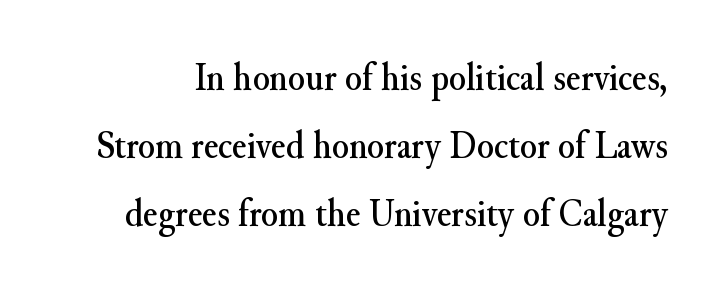
Italic: no, the glyphs are upright roman. Inter-character spacing is left at the font's built-in metrics. Letters rest on an invisible, unmarked baseline. Here the designer chose a conventional face with non-uniform glyph widths. Small tapered or slab feet sit at the stroke ends, so this counts as serif.
